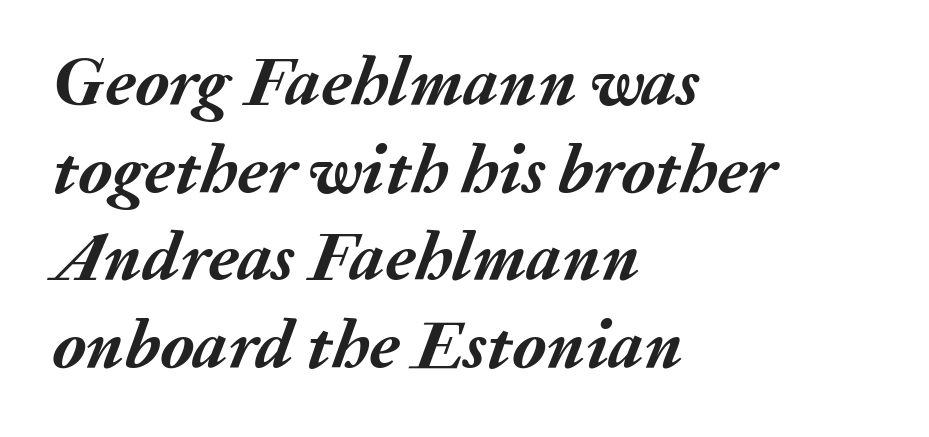
This is oblique type, the kind used for emphasis or titles. Rows of type keep a routine distance in the vertical direction. All the whitespace from short lines collects on the right. Character widths vary here, with narrow letters taking less room than wide ones.
